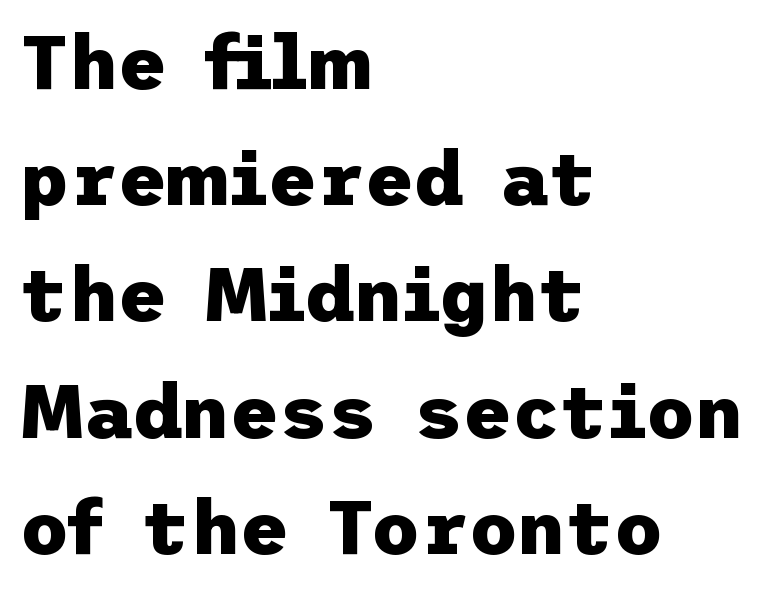
Q: Is the text bold? A: Yes.
Q: Is the text italic (slanted)? A: No, it is upright.
Q: Is the typeface a serif or a sans-serif typeface? A: Sans-serif.
Q: Is the text underlined? A: No.
Q: How is the paragraph aligned? A: Left-aligned.
Q: Is the spacing between letters normal or unusually wide? A: Normal.
Q: Is the spacing between lines tight, normal or loose? A: Normal.
Q: Width (condensed, normal, or wide)? A: Normal.
Q: Stroke contrast? A: Low.
Q: x-height? A: Medium.
